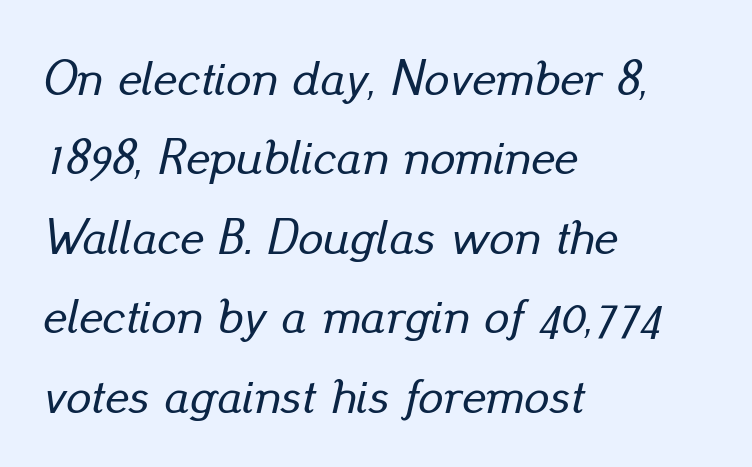
{"italic": "yes", "lean": "right", "slant_degrees": 13, "width": "normal", "stroke_contrast": "low", "x_height": "small", "monospaced": "no", "underline": "no", "align": "left", "line_spacing": "normal", "line_spacing_ratio": 1.59, "letter_spacing": "normal", "letter_spacing_em": 0.0, "glyph_px": 50}
